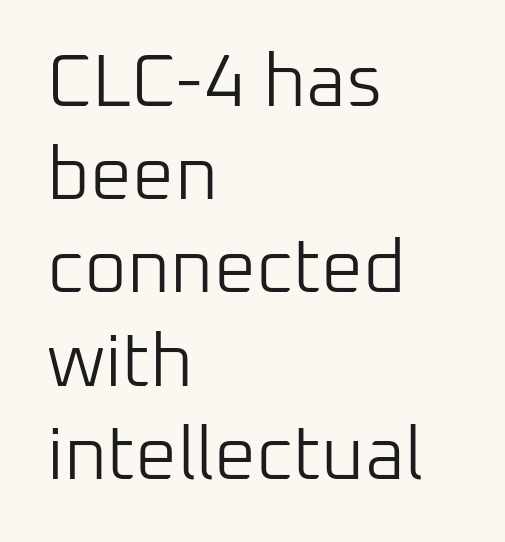
Decoration check: the copy has no underline. Horizontal bands of white between lines are of average thickness. Is the letter spacing exaggerated? No — it looks like the ordinary default. The designer went with a sans here, leaving each stem footless.
